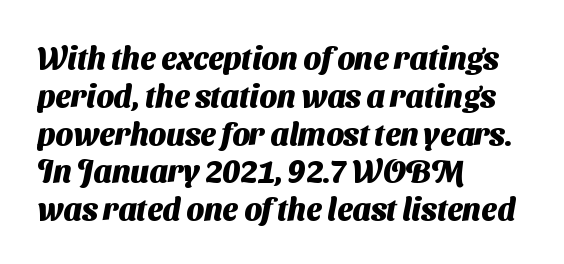
In CSS terms this would be text-align: left. Heavy-handed strokes throughout: this text is bold. Font category for this specimen: sans-serif. Letters rest on an invisible, unmarked baseline.
